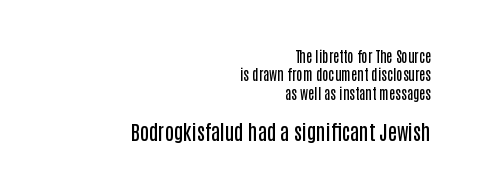
{"italic": "no", "bold": "semi", "underline": "no", "align": "right", "line_spacing": "normal", "line_spacing_ratio": 1.31, "letter_spacing": "normal", "letter_spacing_em": 0.0, "larger_block": "second", "size_ratio": 1.43, "glyph_px": 20}
